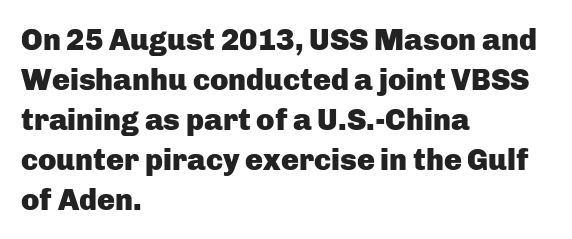
This rendering leaves character spacing at its baseline value. Plenty of ink on the page — the face is bold. The type family on display is of the sans-serif kind. All the whitespace from short lines collects on the right.
